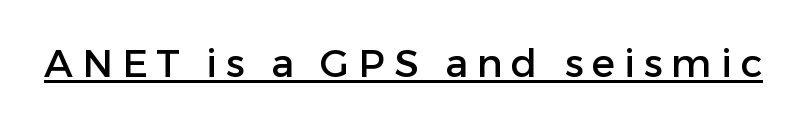
The image shows 39 px sans-serif type, upright; set unusually wide letter spacing (+0.23 em), underlined; low stroke contrast and a medium x-height.
